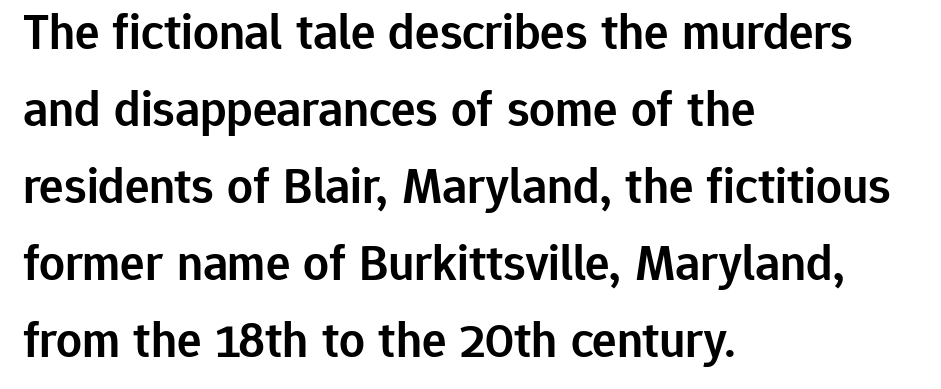
The letters stand straight up with perfectly vertical stems. Vertical spacing — default. The horizontal fit of the characters is conventional and even. Summary of weight: moderately heavy, a semibold. Note the varied advance widths — an 'i' is clearly narrower than an 'm'.
